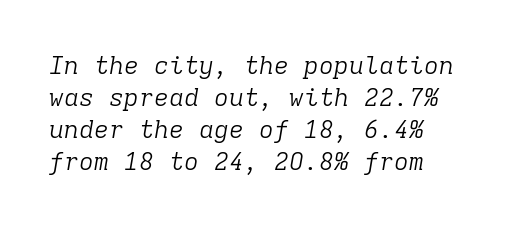
{"italic": "yes", "lean": "right", "slant_degrees": 9, "bold": "no", "underline": "no", "align": "left", "line_spacing": "normal", "line_spacing_ratio": 1.28, "letter_spacing": "normal", "letter_spacing_em": 0.0, "glyph_px": 25}
